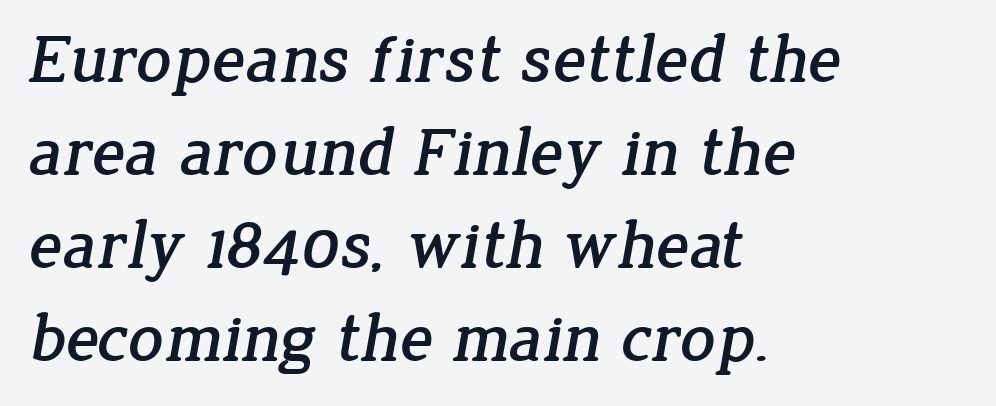
Q: Is the typeface a serif or a sans-serif typeface? A: Serif.
Q: Is the text underlined? A: No.
Q: How is the paragraph aligned? A: Left-aligned.
Q: Is the spacing between letters normal or unusually wide? A: Normal.
Q: Is the spacing between lines tight, normal or loose? A: Normal.
Q: Width (condensed, normal, or wide)? A: Normal.
Q: Stroke contrast? A: Low.
Q: x-height? A: Medium.
Q: Monospaced? A: No.
